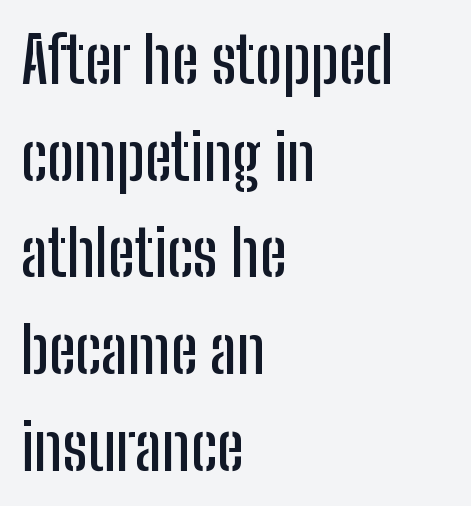
Q: Is the text italic (slanted)? A: No, it is upright.
Q: Is the typeface a serif or a sans-serif typeface? A: Sans-serif.
Q: Is the text underlined? A: No.
Q: How is the paragraph aligned? A: Left-aligned.
Q: Is the spacing between letters normal or unusually wide? A: Normal.
Q: Is the spacing between lines tight, normal or loose? A: Normal.
Q: Width (condensed, normal, or wide)? A: Condensed.
Q: Stroke contrast? A: Low.
Q: x-height? A: Medium.
Q: Monospaced? A: No.
